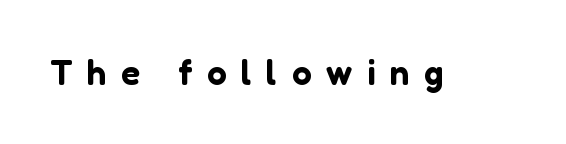
The image shows 35 px sans-serif type, upright; set unusually wide letter spacing (+0.42 em), not underlined; low stroke contrast and a medium x-height.
